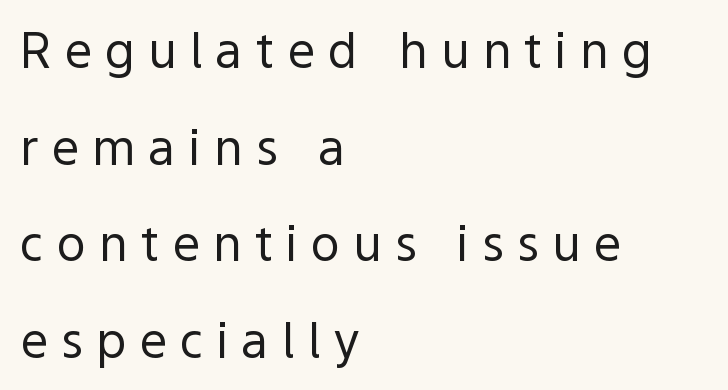
The typesetter chose a ragged-right arrangement here. Every stem runs plumb, perpendicular to the baseline. The passage shown has open, widely tracked lettering throughout. Nothing sits at the stroke ends, so this counts as sans-serif. Descenders hang freely into open space.
